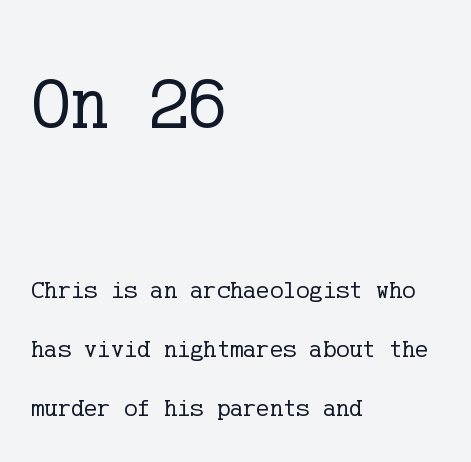
Examine the stroke ends and you'll spot serifs. This sample uses plain, unmodified letter spacing. Vertical spacing — loose. The face looks like a standard text weight, possibly lighter. The composition opens big and finishes small. You can tell it's not italic because the verticals are truly vertical.
